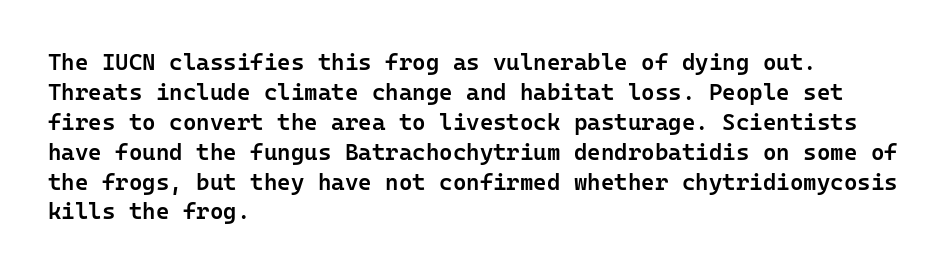
The image shows 23 px text type, upright; set left-aligned, normal line spacing (1.3x), normal letter spacing, not underlined.
